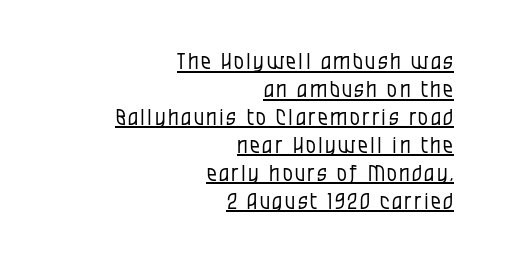
These lines stack with their right ends in a neat column. Stroke thickness stays within the range of a standard reading face or lighter. Check the space under the baseline: a stroke is drawn there. Line spacing here is normal. Characters remain perfectly vertical along every line.
